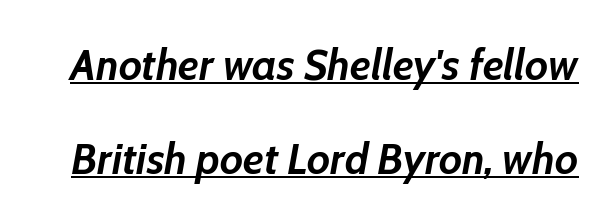
Q: Is the text bold? A: Yes.
Q: Is the text italic (slanted)? A: Yes, it leans right by about 10 degrees.
Q: Is the text underlined? A: Yes.
Q: Is the spacing between letters normal or unusually wide? A: Normal.
Q: Is the spacing between lines tight, normal or loose? A: Loose.
Q: Width (condensed, normal, or wide)? A: Normal.
Q: Stroke contrast? A: Low.
Q: x-height? A: Medium.
Q: Monospaced? A: No.
